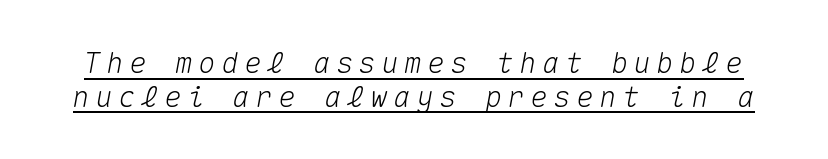
{"italic": "yes", "lean": "right", "slant_degrees": 10, "width": "normal", "stroke_contrast": "medium", "x_height": "medium", "monospaced": "yes", "underline": "yes", "line_spacing_ratio": 1.17, "glyph_px": 29}
